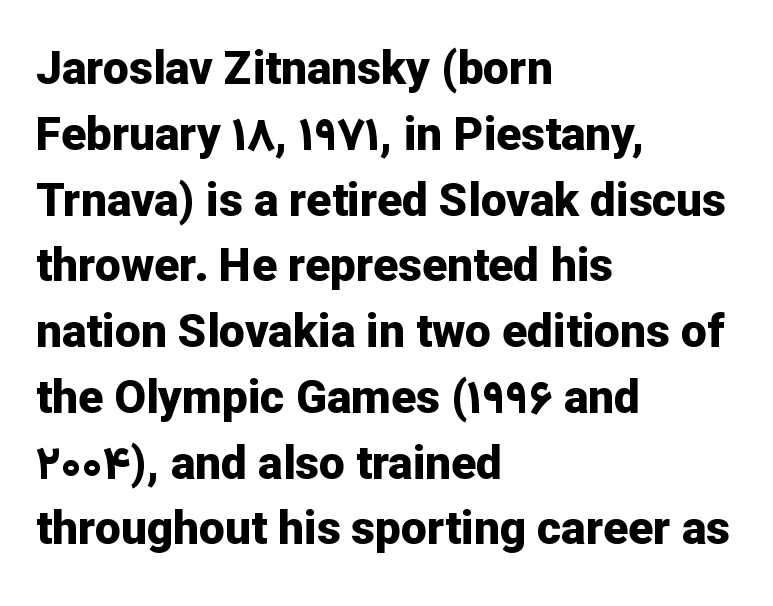
The image shows 46 px bold sans-serif type, upright; set left-aligned, normal line spacing (1.43x), normal letter spacing, not underlined; low stroke contrast and a medium x-height.
